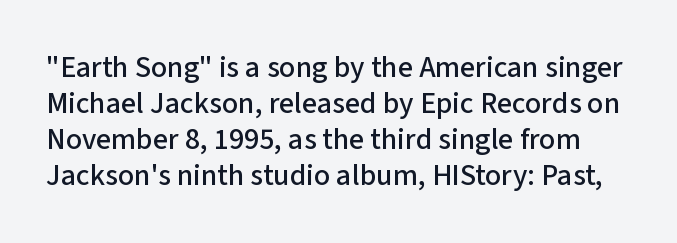
The image shows 30 px sans-serif type, upright; set line spacing 1.2x, normal letter spacing, not underlined; low stroke contrast and a medium x-height.
